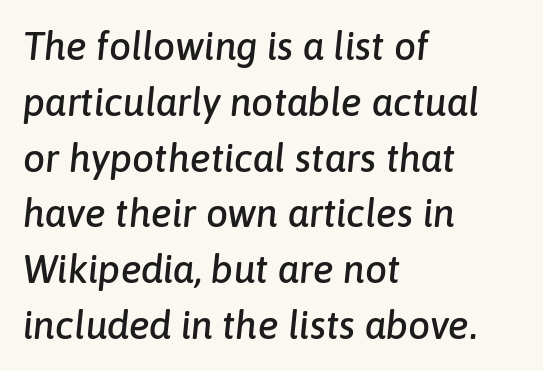
Q: Is the text italic (slanted)? A: Yes, it leans right by about 6 degrees.
Q: Is the text underlined? A: No.
Q: How is the paragraph aligned? A: Left-aligned.
Q: Is the spacing between letters normal or unusually wide? A: Normal.
Q: Is the spacing between lines tight, normal or loose? A: Normal.
Q: Width (condensed, normal, or wide)? A: Normal.
Q: Stroke contrast? A: Low.
Q: x-height? A: Medium.
Q: Monospaced? A: No.
